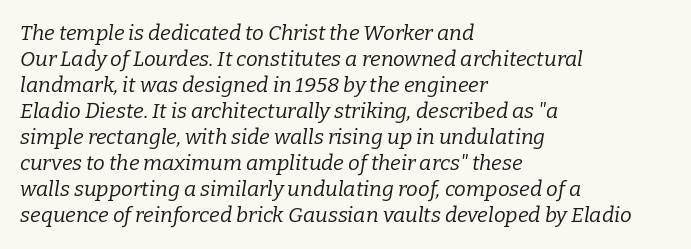
The text carries the slant typical of an italic or oblique font. The face used here is rendered with its standard letterfit. The text block is weighted toward the left margin, trailing off unevenly rightward. The baseline area is clear.
